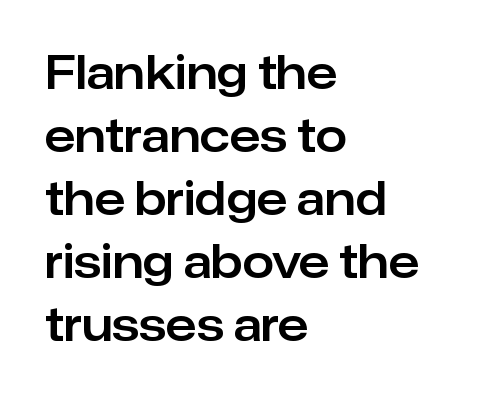
The area under the type is left untouched. This sample has the flowing, uneven cadence of proportional lettering. Observe the absence of serifs on each vertical stroke in this sample. The lettering stays uniformly vertical, giving the passage a roman look. The block of text has a typical density, with ordinary space between rows.
